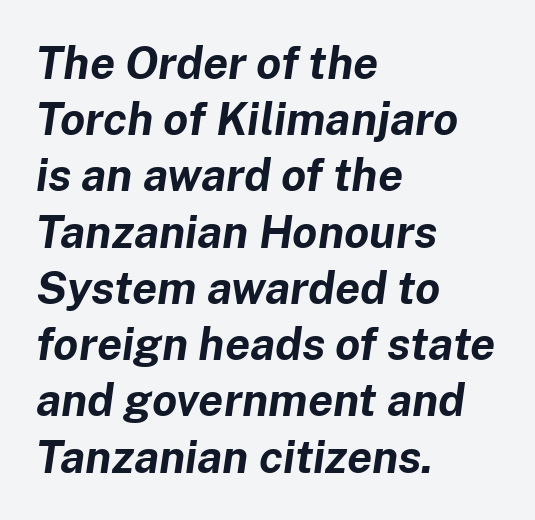
{"italic": "yes", "lean": "right", "slant_degrees": 8, "bold": "yes", "weight": "bold", "width": "normal", "stroke_contrast": "low", "x_height": "medium", "monospaced": "no", "underline": "no", "align": "left", "line_spacing": "normal", "line_spacing_ratio": 1.25, "letter_spacing": "normal", "letter_spacing_em": 0.0, "glyph_px": 45}
